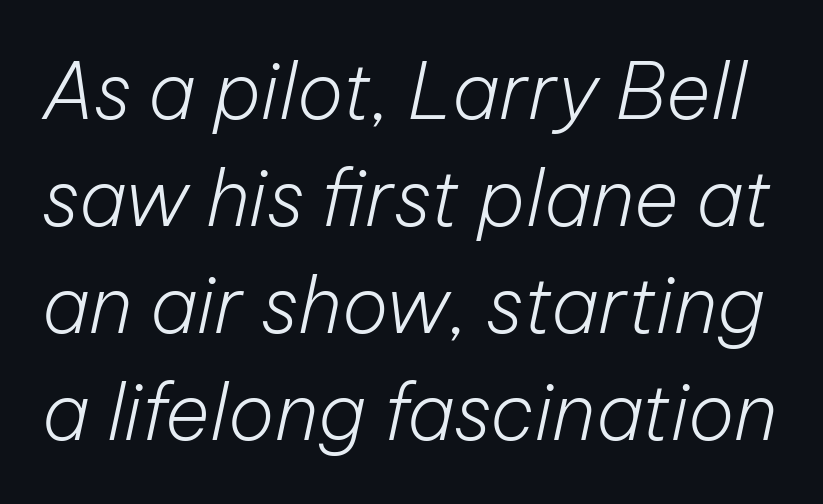
{"italic": "yes", "lean": "right", "slant_degrees": 12, "bold": "no", "weight": "light", "width": "normal", "stroke_contrast": "low", "x_height": "medium", "monospaced": "no", "underline": "no", "line_spacing": "normal", "line_spacing_ratio": 1.39, "letter_spacing": "normal", "letter_spacing_em": 0.0, "glyph_px": 77}
